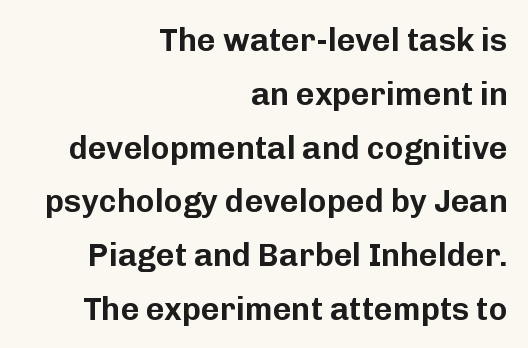
{"serif": "no", "italic": "no", "width": "normal", "stroke_contrast": "low", "x_height": "medium", "monospaced": "no", "underline": "no", "align": "right", "line_spacing": "normal", "line_spacing_ratio": 1.68, "letter_spacing": "normal", "letter_spacing_em": 0.0, "glyph_px": 32}
